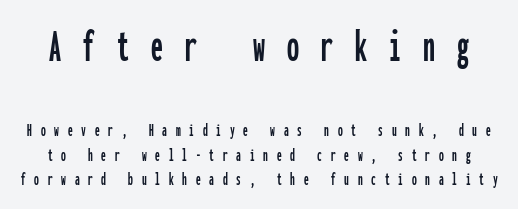
{"serif": "no", "italic": "no", "width": "condensed", "stroke_contrast": "low", "x_height": "medium", "monospaced": "yes", "underline": "no", "line_spacing": "normal", "line_spacing_ratio": 1.29, "letter_spacing": "wide", "letter_spacing_em": 0.46, "larger_block": "first", "size_ratio": 2.53, "glyph_px": 48}
